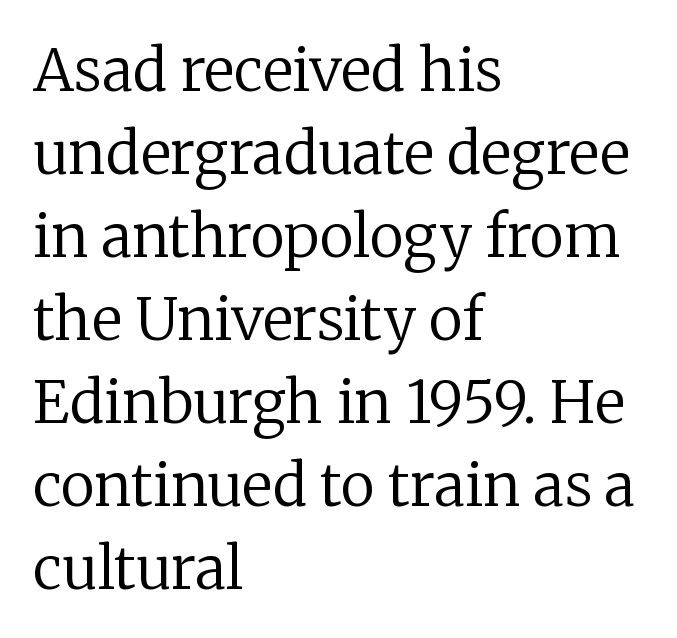
Heaviness? Minimal to ordinary, like unemphasized prose. Honestly, there is no underline to notice here at all. Leading matches the norm, producing a regular column. How are the letters spaced? Ordinarily, with no added tracking. Look at the bottom of the vertical strokes: they flare into serifs here. Do the letters lean? They stand straight.
